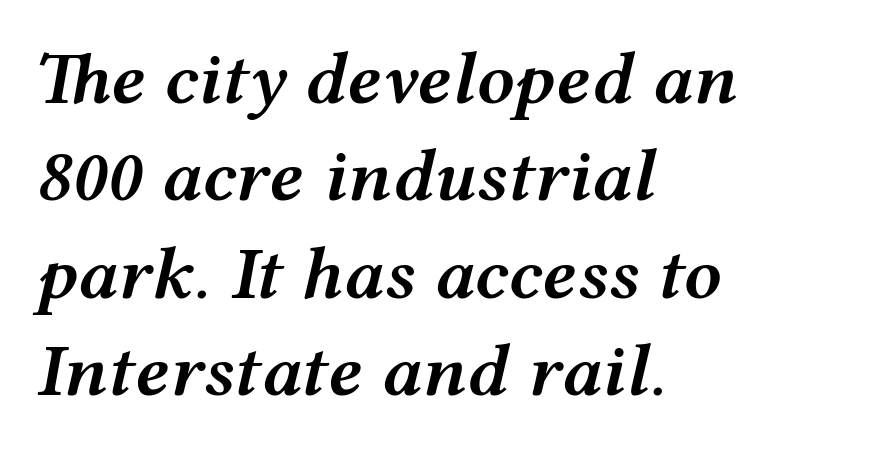
The image shows 75 px semibold, wide type, italic (leaning right); set left-aligned, normal line spacing (1.3x), normal letter spacing, not underlined; medium stroke contrast and a medium x-height.
